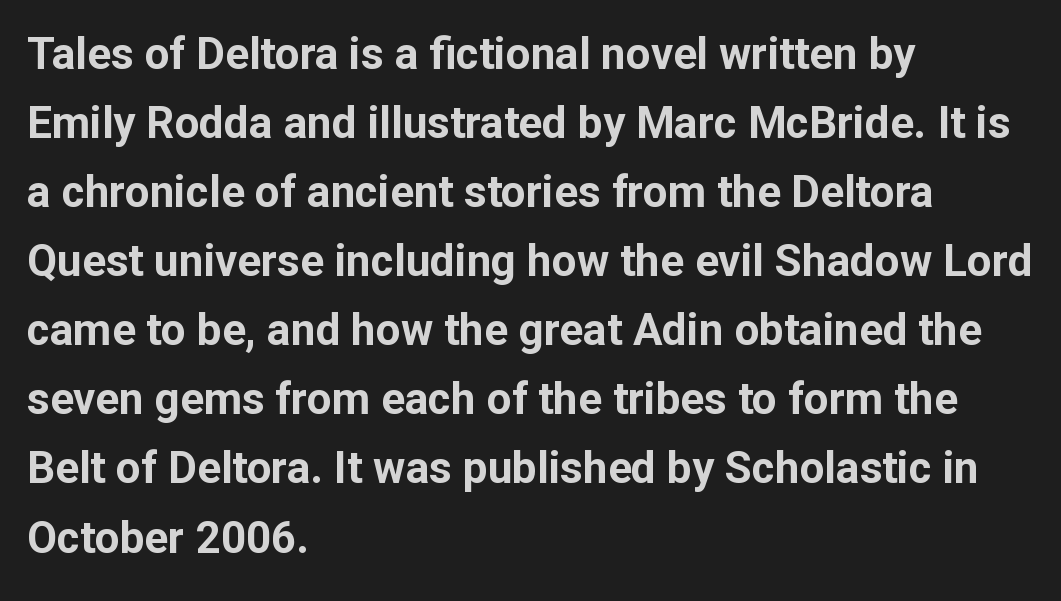
Is there much room between lines? A standard amount, neither cramped nor airy. Grotesque or geometric, the face here clearly has no serifs. The letters advance in unequal steps, a hallmark of proportional type. The paragraph has a hard left edge and a soft right edge. The passage shown is not underscored anywhere.
